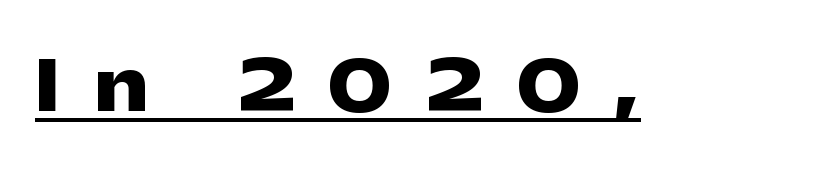
The image shows 69 px heavy, wide sans-serif type, upright; set unusually wide letter spacing (+0.49 em), underlined; low stroke contrast and a medium x-height.
